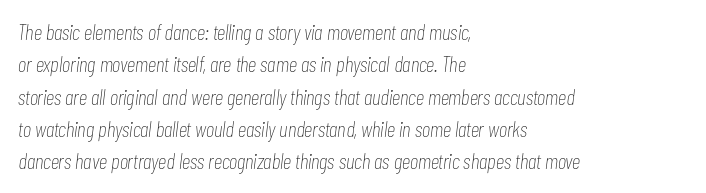
Q: Is the text bold? A: No.
Q: Is the text italic (slanted)? A: Yes, it leans right by about 7 degrees.
Q: Is the text underlined? A: No.
Q: How is the paragraph aligned? A: Left-aligned.
Q: Is the spacing between letters normal or unusually wide? A: Normal.
Q: Is the spacing between lines tight, normal or loose? A: Normal.
